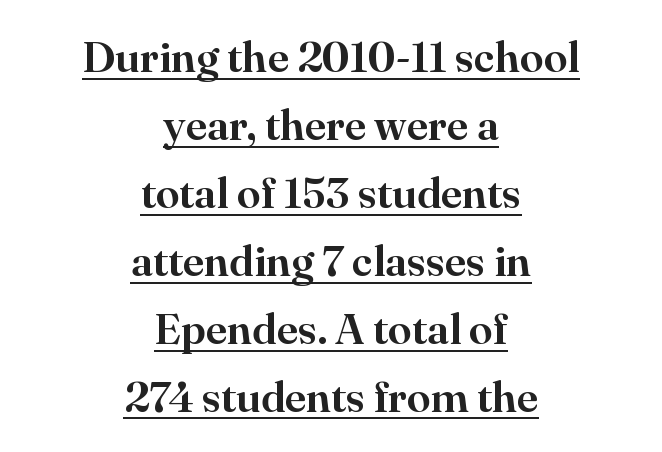
Q: Is the text italic (slanted)? A: No, it is upright.
Q: Is the typeface a serif or a sans-serif typeface? A: Serif.
Q: Is the text underlined? A: Yes.
Q: How is the paragraph aligned? A: Centered.
Q: Is the spacing between letters normal or unusually wide? A: Normal.
Q: Is the spacing between lines tight, normal or loose? A: Normal.
Q: Width (condensed, normal, or wide)? A: Normal.
Q: Stroke contrast? A: High.
Q: x-height? A: Small.
Q: Monospaced? A: No.
